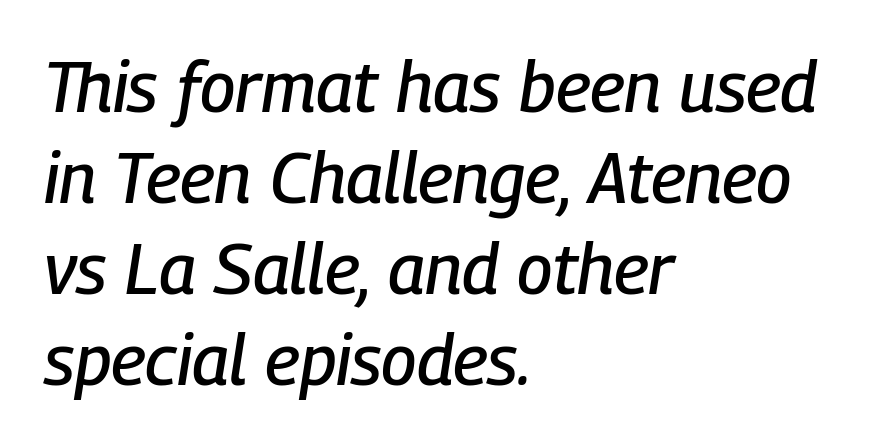
{"italic": "yes", "lean": "right", "slant_degrees": 9, "width": "condensed", "stroke_contrast": "low", "x_height": "medium", "monospaced": "no", "underline": "no", "align": "left", "line_spacing": "normal", "line_spacing_ratio": 1.3, "letter_spacing": "normal", "letter_spacing_em": 0.0, "glyph_px": 70}
